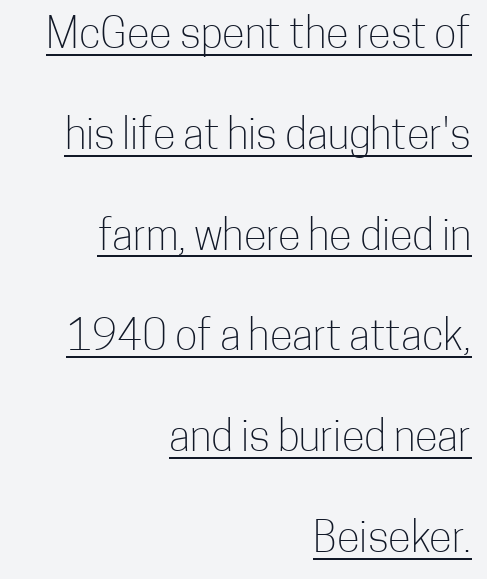
The image shows 42 px light, condensed sans-serif type, upright; set right-aligned, loose line spacing (2.4x), normal letter spacing, underlined; low stroke contrast and a medium x-height.
